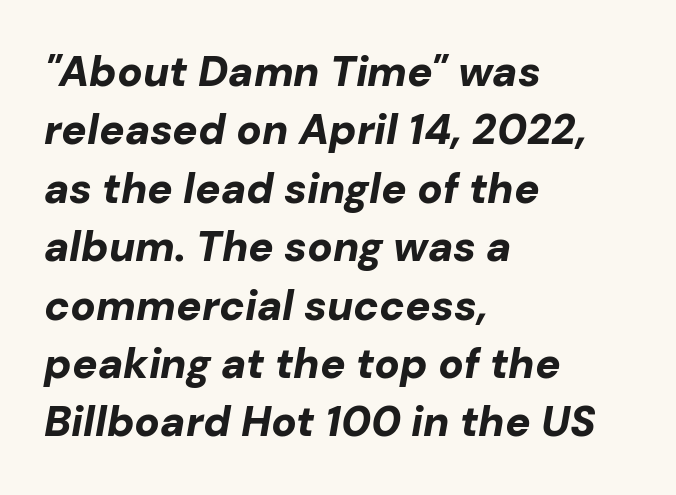
An italicized treatment has been applied to the whole sample. Underlining? Definitely not there. The ragged edge is on the right, which tells us the setting is flush left. The letterforms sit shoulder to shoulder at normal distance.
